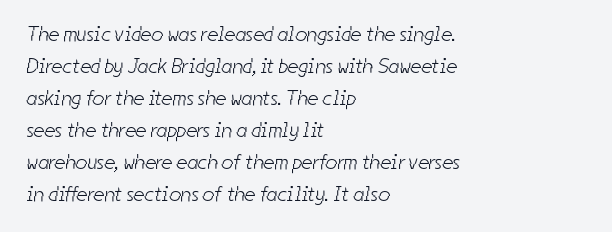
The image shows 21 px text type; set left-aligned, normal line spacing (1.52x), normal letter spacing, not underlined.
